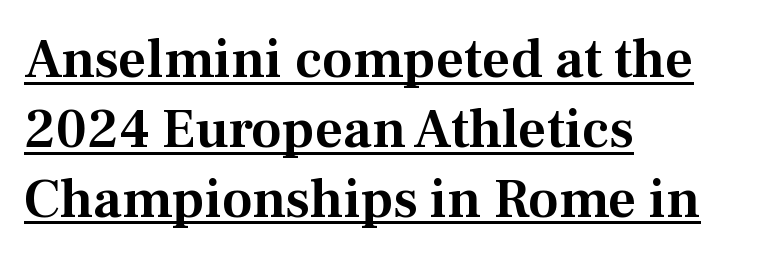
Q: Is the text italic (slanted)? A: No, it is upright.
Q: Is the typeface a serif or a sans-serif typeface? A: Serif.
Q: Is the text underlined? A: Yes.
Q: How is the paragraph aligned? A: Left-aligned.
Q: Is the spacing between letters normal or unusually wide? A: Normal.
Q: Is the spacing between lines tight, normal or loose? A: Normal.
Q: Width (condensed, normal, or wide)? A: Normal.
Q: Stroke contrast? A: Medium.
Q: x-height? A: Medium.
Q: Monospaced? A: No.
